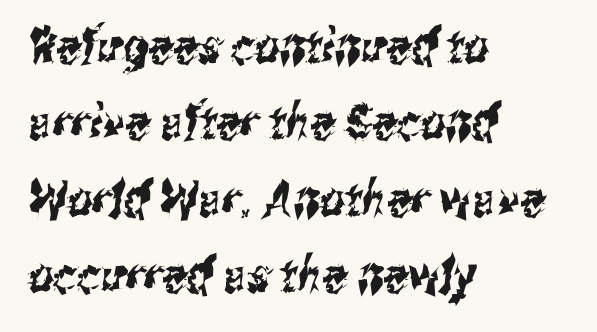
Q: Is the typeface a serif or a sans-serif typeface? A: Sans-serif.
Q: Is the text underlined? A: No.
Q: How is the paragraph aligned? A: Left-aligned.
Q: Is the spacing between letters normal or unusually wide? A: Normal.
Q: Is the spacing between lines tight, normal or loose? A: Normal.
Q: Width (condensed, normal, or wide)? A: Condensed.
Q: Stroke contrast? A: Medium.
Q: x-height? A: Medium.
Q: Monospaced? A: No.
